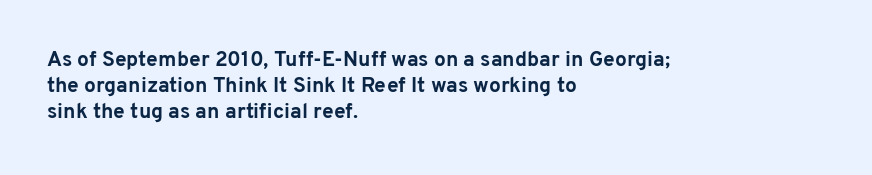
The image shows 21 px bold type, upright; set left-aligned, normal line spacing (1.25x), normal letter spacing, not underlined.
